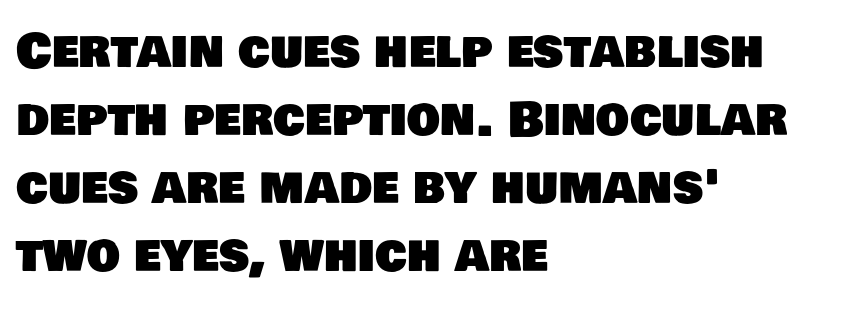
Q: Is the typeface a serif or a sans-serif typeface? A: Sans-serif.
Q: Is the text underlined? A: No.
Q: How is the paragraph aligned? A: Left-aligned.
Q: Is the spacing between letters normal or unusually wide? A: Normal.
Q: Is the spacing between lines tight, normal or loose? A: Normal.
Q: Width (condensed, normal, or wide)? A: Normal.
Q: Stroke contrast? A: Low.
Q: x-height? A: Large.
Q: Monospaced? A: No.
